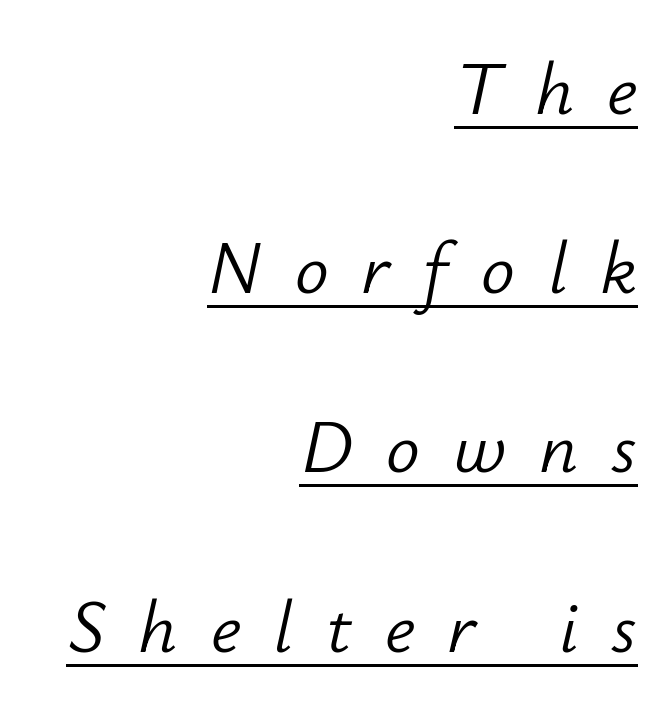
{"italic": "yes", "lean": "right", "slant_degrees": 12, "bold": "no", "weight": "light", "width": "normal", "stroke_contrast": "low", "x_height": "small", "monospaced": "no", "underline": "yes", "align": "right", "line_spacing": "loose", "line_spacing_ratio": 2.39, "letter_spacing": "wide", "letter_spacing_em": 0.44, "glyph_px": 75}
